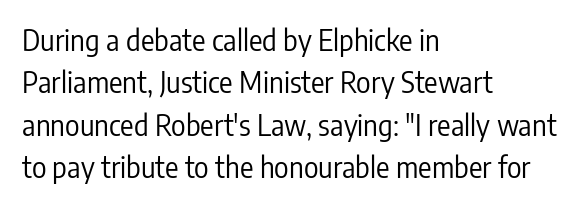
The image shows 28 px regular-weight, condensed sans-serif type, upright; set left-aligned, normal line spacing (1.51x), normal letter spacing, not underlined; low stroke contrast and a medium x-height.
